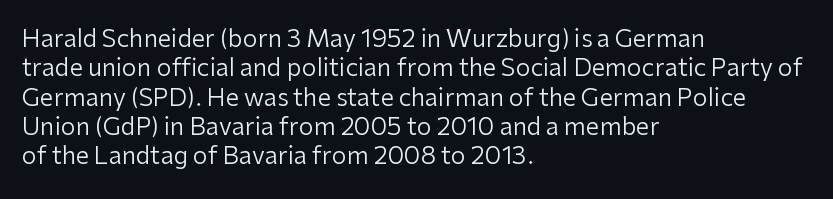
The image shows 24 px text type, upright; set left-aligned, line spacing 1.22x, normal letter spacing, not underlined.
